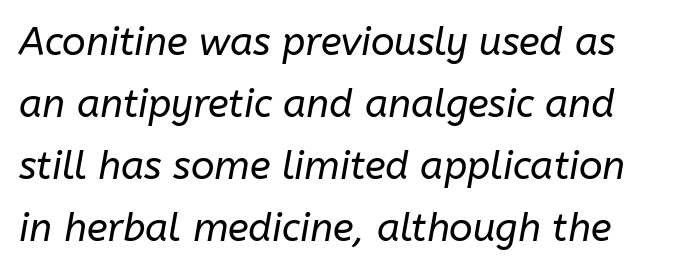
Nobody touched the tracking dial on this one. The space directly below the letters is spotless. Does the leading feel generous? No, just average. Rendered with sloped, italic letterforms. Is this a fixed-width face? No — the glyphs have proportional, varying widths. Is this a heavy cut? Hardly; it is regular or lighter.
